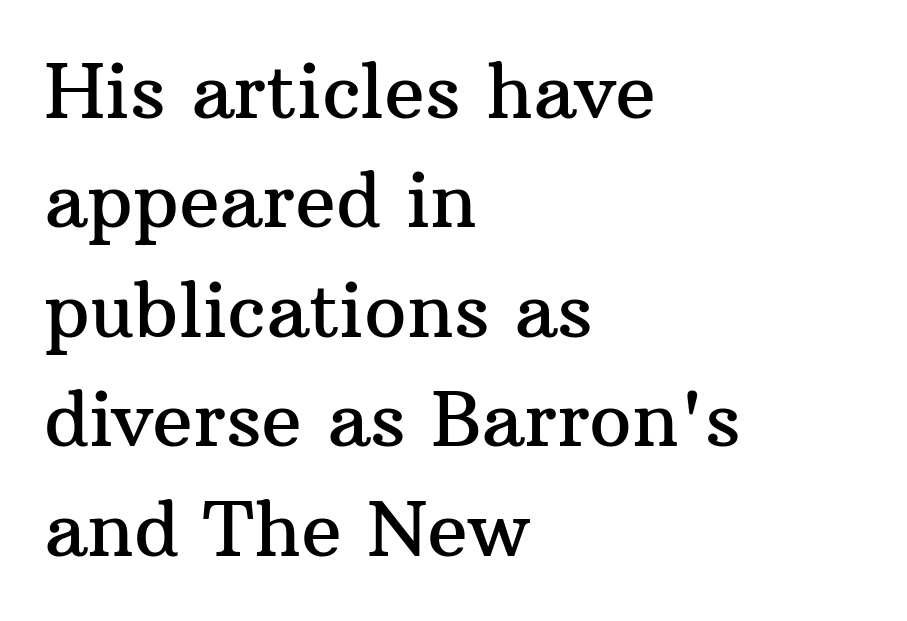
The image shows 75 px serif type, upright; set left-aligned, normal line spacing (1.46x), normal letter spacing, not underlined; medium stroke contrast and a medium x-height.
